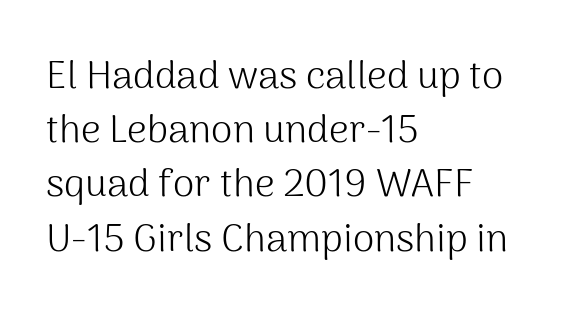
{"serif": "no", "italic": "no", "bold": "no", "weight": "light", "width": "normal", "stroke_contrast": "medium", "x_height": "medium", "monospaced": "no", "underline": "no", "align": "left", "line_spacing": "normal", "line_spacing_ratio": 1.39, "letter_spacing": "normal", "letter_spacing_em": 0.0, "glyph_px": 39}
